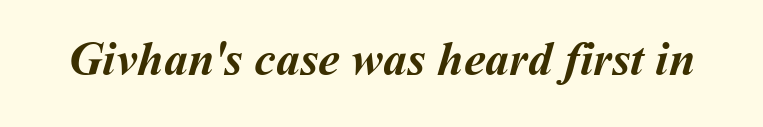
{"bold": "yes", "weight": "semibold", "width": "normal", "stroke_contrast": "medium", "x_height": "medium", "monospaced": "no", "underline": "no", "letter_spacing": "normal", "letter_spacing_em": 0.0, "glyph_px": 48}
